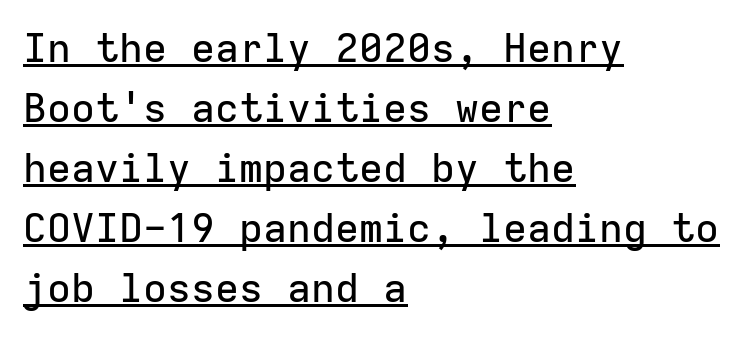
Is this a fixed-width face? Yes — each glyph sits in an identical cell. The ragged edge is on the right, which tells us the setting is flush left. The block of text has a typical density, with ordinary space between rows. The glyphs are accompanied by a horizontal stroke just below them. Honestly, the letter spacing is just normal — you wouldn't notice it.
